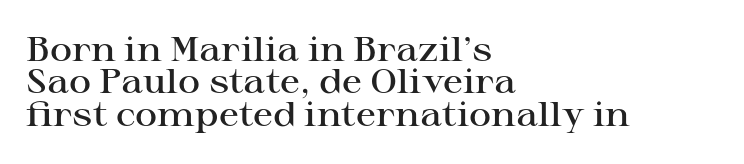
The letters carry serifs — small finishing strokes at the ends of their stems. This sample uses plain, unmodified letter spacing. Left-aligned paragraph, ragged on the right. Baseline-to-baseline distance is barely more than the letter height. Proportional: the letters do not fall into vertical columns. As a designer I'd log this as weight 600, semibold.
